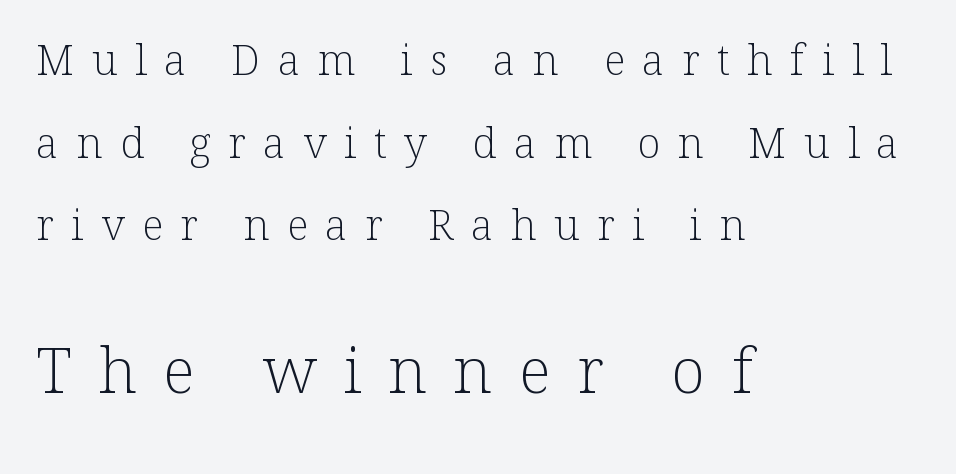
The image shows 63 px light serif type, upright; set left-aligned, loose line spacing (1.97x), unusually wide letter spacing (+0.42 em), not underlined; the second (bottom) block is 1.5x larger; low stroke contrast and a medium x-height.
